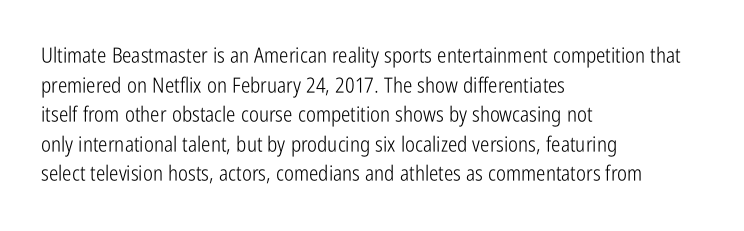
Quick note: underline off. Do the letters lean? They stand straight. The text block is weighted toward the left margin, trailing off unevenly rightward. This rendering leaves character spacing at its baseline value. Vertical spacing — default.
